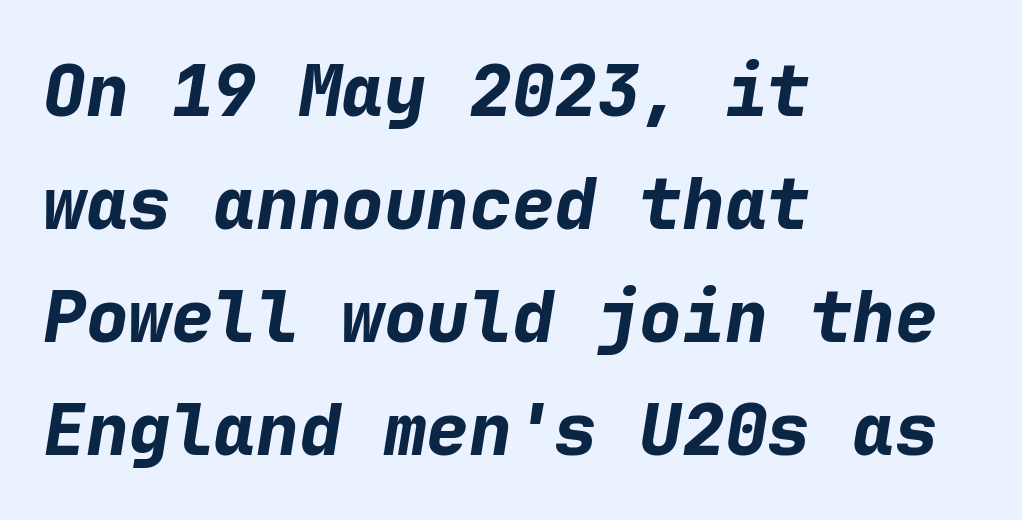
Vertical spacing — default. Anything drawn beneath the words? Only blank space. Compared with a centered layout, this one pins lines to the left instead. The font's italic variant was chosen for this text.
